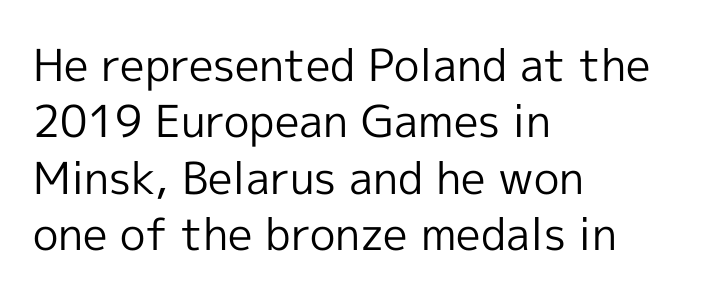
The image shows 44 px regular-weight sans-serif type, upright; set left-aligned, normal line spacing (1.28x), normal letter spacing, not underlined; a medium x-height.
